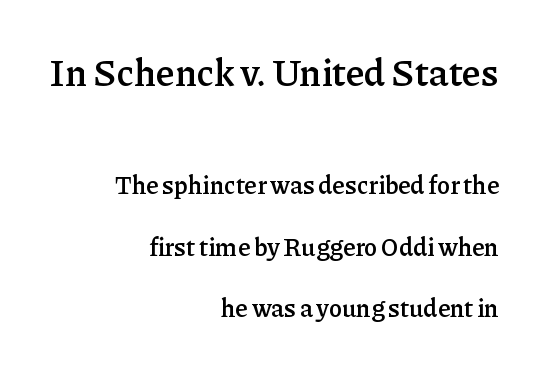
The lettering holds an erect, upright posture throughout. Emphasis by weight is partial: semibold. A typesetter would call this leading open, well beyond the default. Is this a fixed-width face? No — the glyphs have proportional, varying widths. Decoration check: the copy has no underline.
